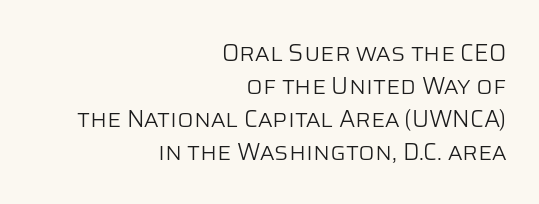
The image shows 24 px text type, upright; set right-aligned, normal line spacing (1.37x), normal letter spacing, not underlined.
